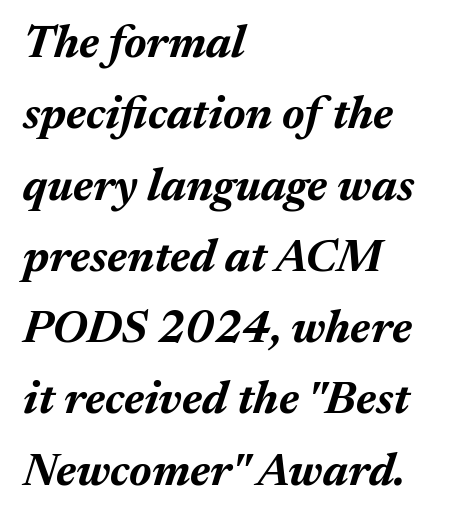
{"italic": "yes", "lean": "right", "slant_degrees": 17, "bold": "yes", "weight": "bold", "width": "normal", "stroke_contrast": "medium", "x_height": "medium", "monospaced": "no", "underline": "no", "align": "left", "line_spacing": "normal", "line_spacing_ratio": 1.55, "letter_spacing": "normal", "letter_spacing_em": 0.0, "glyph_px": 46}
